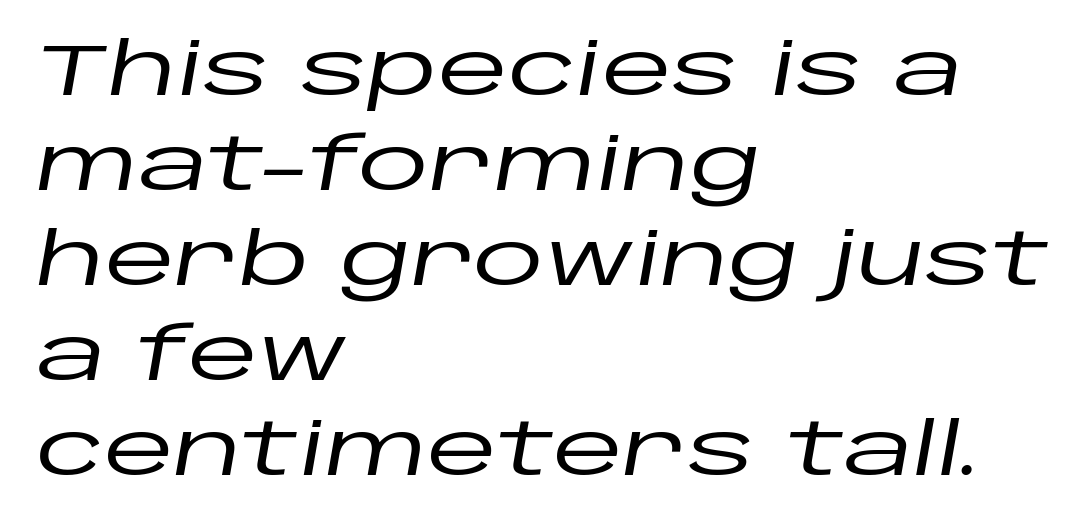
The image shows 72 px wide type, italic (leaning right); set left-aligned, normal line spacing (1.32x), normal letter spacing, not underlined; low stroke contrast and a large x-height.
